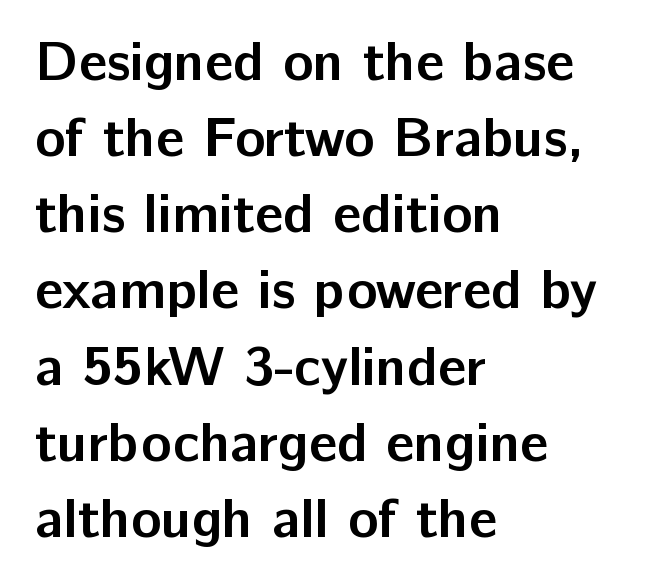
{"serif": "no", "italic": "no", "bold": "yes", "weight": "semibold", "width": "normal", "stroke_contrast": "low", "x_height": "medium", "monospaced": "no", "underline": "no", "align": "left", "line_spacing": "normal", "line_spacing_ratio": 1.36, "letter_spacing": "normal", "letter_spacing_em": 0.0, "glyph_px": 56}
